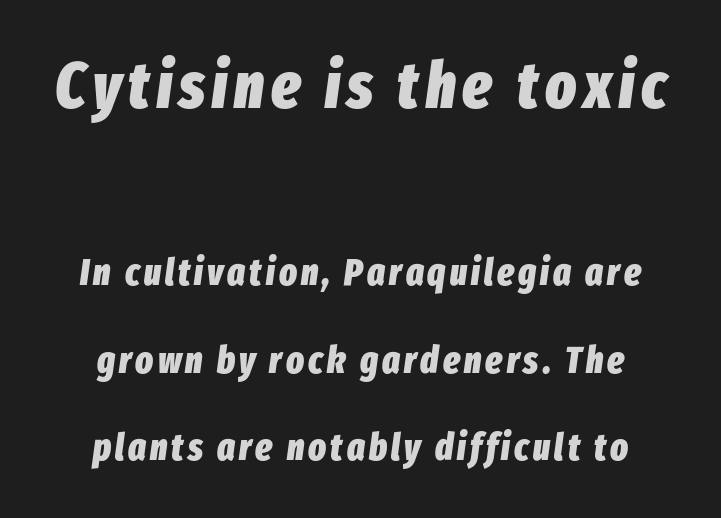
Q: Is the text bold? A: Yes.
Q: Is the text italic (slanted)? A: Yes, it leans right by about 8 degrees.
Q: Is the text underlined? A: No.
Q: Is the spacing between lines tight, normal or loose? A: Loose.
Q: Which block of text is set in a larger size, the first (top) or the second (bottom)? A: The first (top) one.
Q: Width (condensed, normal, or wide)? A: Condensed.
Q: Stroke contrast? A: Low.
Q: x-height? A: Medium.
Q: Monospaced? A: No.
